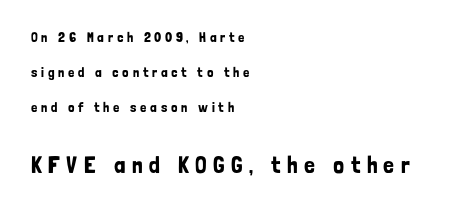
One glance says open: line gaps are wider than usual. The compositor pushed each line to the left boundary. No word sits above an underline. The axis of the letterforms is exactly vertical. The passage shown has open, widely tracked lettering throughout. Size contrast runs from small at the top to large at the bottom.
